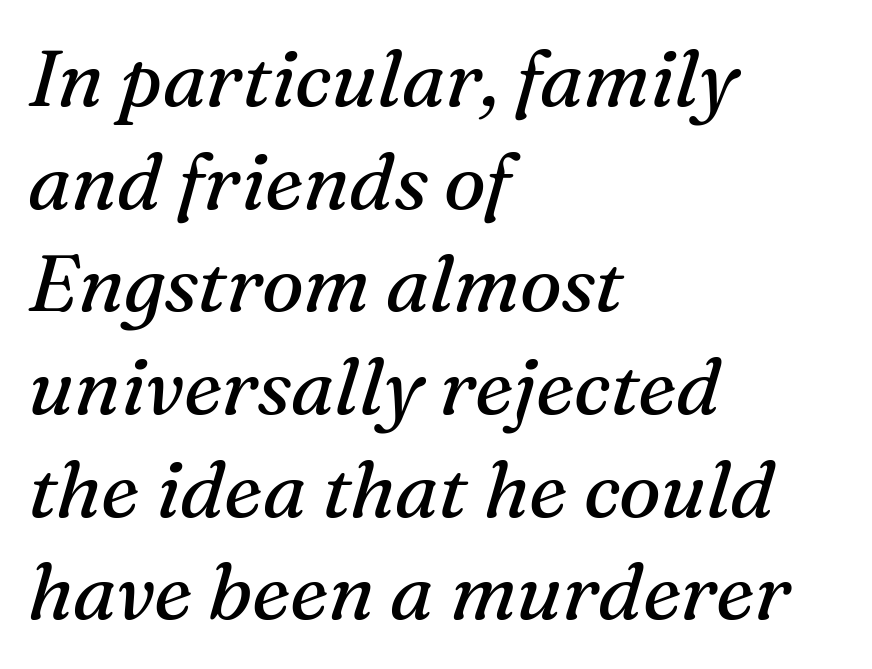
Q: Is the text bold? A: No.
Q: Is the text italic (slanted)? A: Yes, it leans right by about 16 degrees.
Q: Is the typeface a serif or a sans-serif typeface? A: Serif.
Q: Is the text underlined? A: No.
Q: How is the paragraph aligned? A: Left-aligned.
Q: Is the spacing between letters normal or unusually wide? A: Normal.
Q: Is the spacing between lines tight, normal or loose? A: Normal.
Q: Width (condensed, normal, or wide)? A: Normal.
Q: Stroke contrast? A: Medium.
Q: x-height? A: Medium.
Q: Monospaced? A: No.
